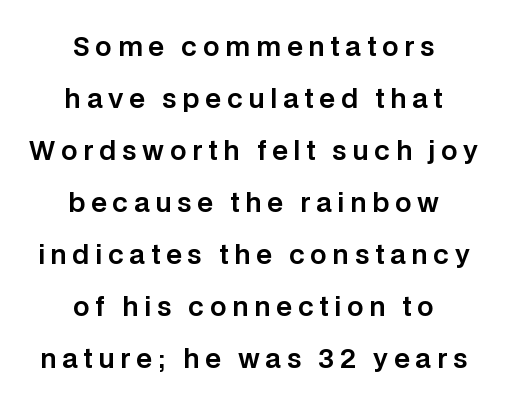
The image shows 26 px text type, upright; set centered, loose line spacing (2.0x), unusually wide letter spacing (+0.22 em), not underlined.
